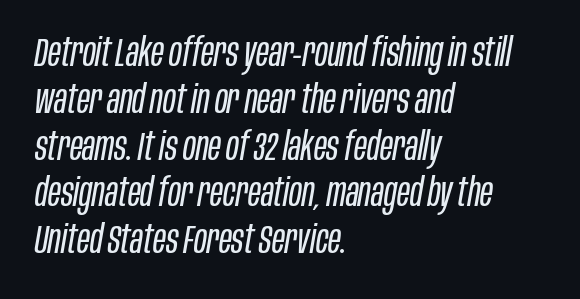
Visually the block forms a straight wall on the left and a jagged coastline on the right. Standard letterfit; no display-style spreading of the glyphs. Style check: oblique. Spacing verdict: proportional, widths tailored to each character.
